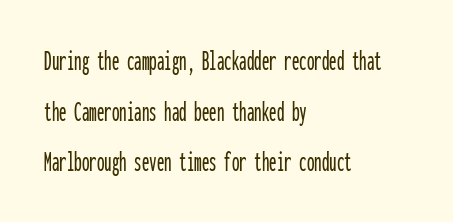
Q: Is the text italic (slanted)? A: No, it is upright.
Q: Is the typeface a serif or a sans-serif typeface? A: Sans-serif.
Q: Is the text underlined? A: No.
Q: How is the paragraph aligned? A: Left-aligned.
Q: Is the spacing between letters normal or unusually wide? A: Normal.
Q: Is the spacing between lines tight, normal or loose? A: Normal.
Q: Width (condensed, normal, or wide)? A: Condensed.
Q: Stroke contrast? A: Low.
Q: x-height? A: Medium.
Q: Monospaced? A: Yes.
